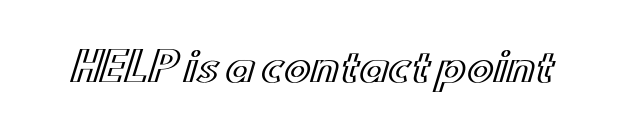
{"width": "wide", "x_height": "small", "monospaced": "no", "underline": "no", "letter_spacing": "normal", "letter_spacing_em": 0.0, "glyph_px": 40}
